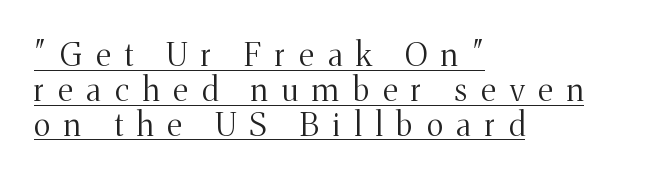
Reading down the block, your eye returns to a fixed left position each line. The letters stand straight up with perfectly vertical stems. The passage shown is typed in a proportional face where columns would drift. The characters display serif detailing at their extremities.
